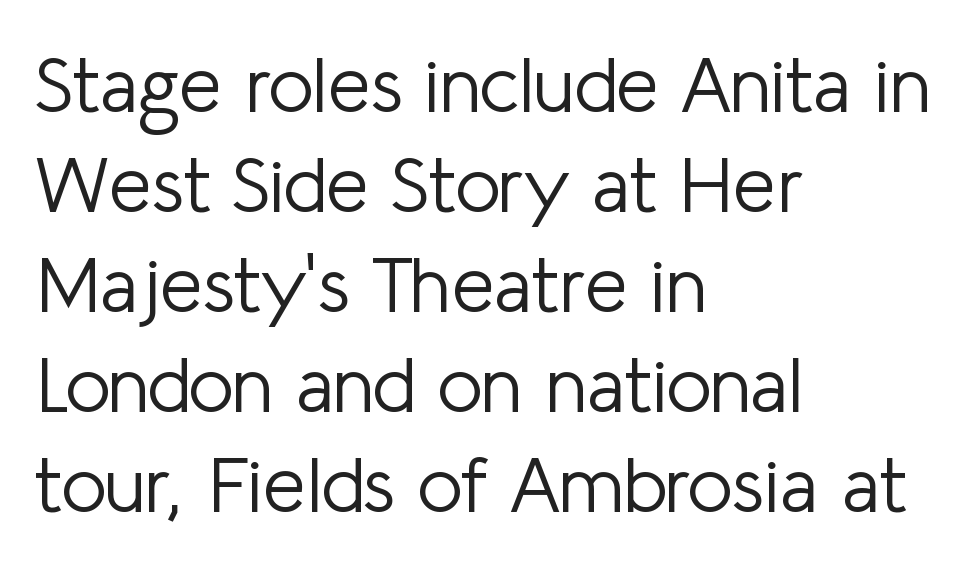
Q: Is the text bold? A: No.
Q: Is the text italic (slanted)? A: No, it is upright.
Q: Is the typeface a serif or a sans-serif typeface? A: Sans-serif.
Q: Is the text underlined? A: No.
Q: How is the paragraph aligned? A: Left-aligned.
Q: Is the spacing between letters normal or unusually wide? A: Normal.
Q: Is the spacing between lines tight, normal or loose? A: Normal.
Q: Width (condensed, normal, or wide)? A: Normal.
Q: Stroke contrast? A: Low.
Q: x-height? A: Medium.
Q: Monospaced? A: No.
